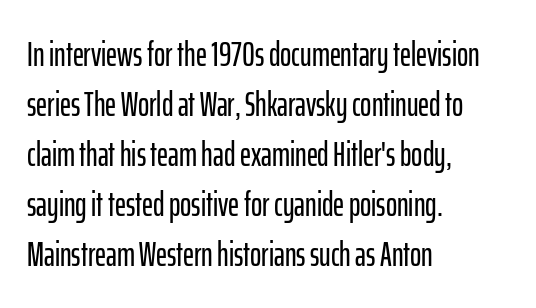
Q: Is the text italic (slanted)? A: No, it is upright.
Q: Is the typeface a serif or a sans-serif typeface? A: Sans-serif.
Q: Is the text underlined? A: No.
Q: How is the paragraph aligned? A: Left-aligned.
Q: Is the spacing between letters normal or unusually wide? A: Normal.
Q: Is the spacing between lines tight, normal or loose? A: Normal.
Q: Width (condensed, normal, or wide)? A: Condensed.
Q: Stroke contrast? A: Low.
Q: x-height? A: Medium.
Q: Monospaced? A: No.
